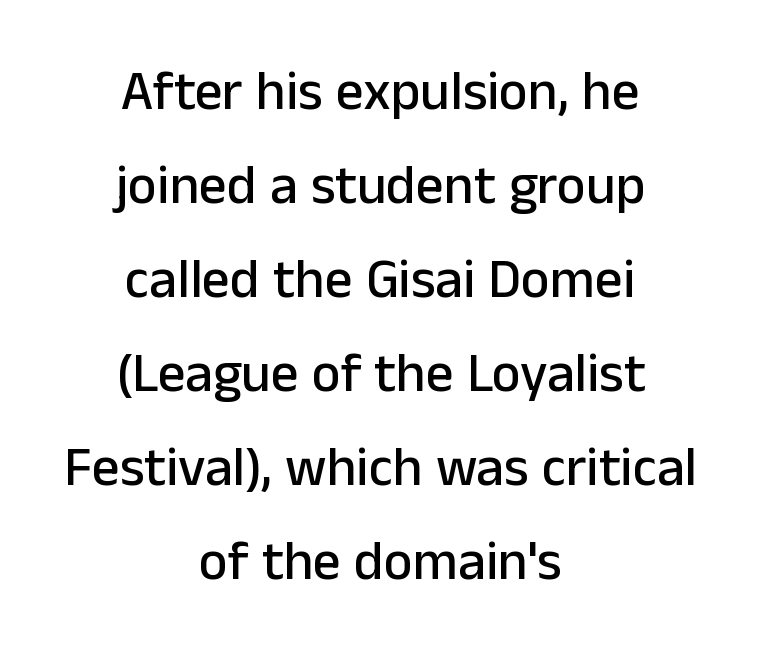
Looks like regular typesetting: each glyph gets only the width it needs. The zone under the glyphs is completely vacant. In terms of posture, this sample is upright. The letterforms sit shoulder to shoulder at normal distance. Notice how the passage keeps no hard edge, just a central spine. Note: no serifs on the glyphs.
